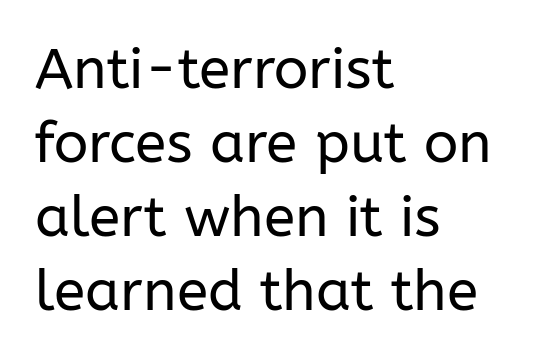
You could call the tracking neutral — neither tight nor loose. The typesetter chose a ragged-right arrangement here. Lines of text with bare space underneath. A roman cut, with each character standing at attention. Observe the absence of serifs on each vertical stroke in this sample. Do the characters align in a grid? No, the font is proportional.
